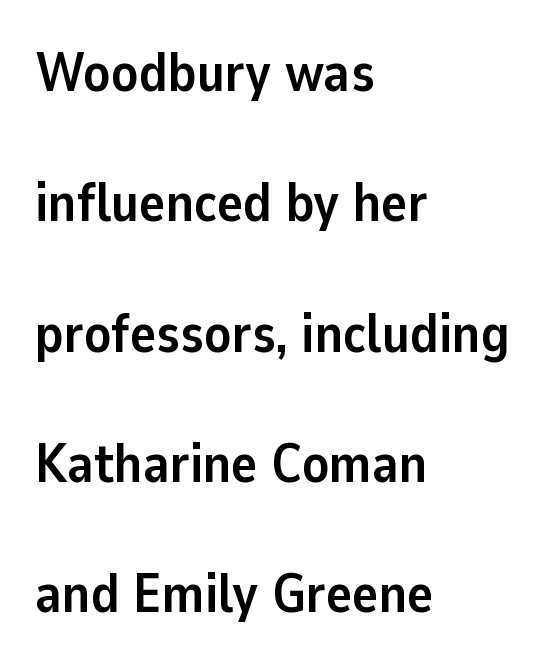
The image shows 55 px semibold sans-serif type, upright; set left-aligned, loose line spacing (2.37x), normal letter spacing, not underlined; low stroke contrast and a medium x-height.
